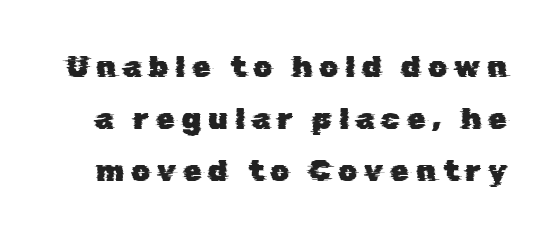
{"serif": "no", "width": "normal", "stroke_contrast": "low", "x_height": "medium", "monospaced": "no", "underline": "no", "line_spacing_ratio": 1.73, "letter_spacing": "wide", "letter_spacing_em": 0.23, "glyph_px": 30}
